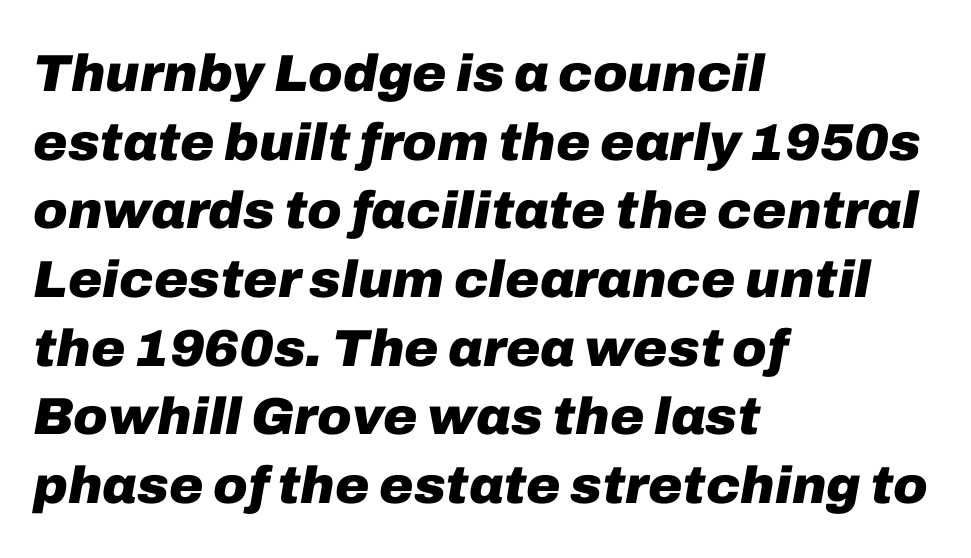
A typesetter would call this proportional, since set widths differ per character. Only glyphs here, with clear space below each row. In terms of leading, this rendering sits right in the middle. All the whitespace from short lines collects on the right. Short note: letters normally spaced.
